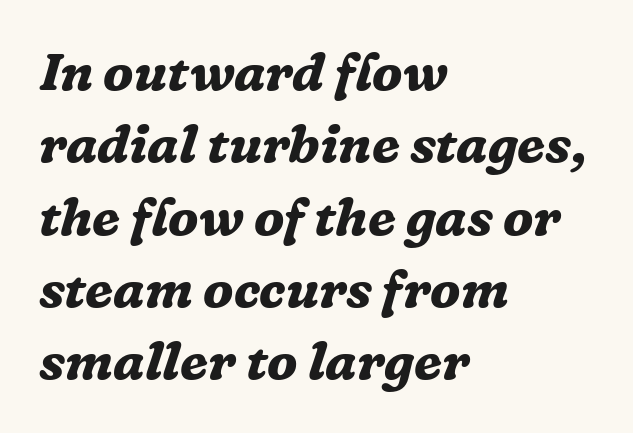
Q: Is the text bold? A: Yes.
Q: Is the text italic (slanted)? A: Yes, it leans right by about 16 degrees.
Q: Is the typeface a serif or a sans-serif typeface? A: Serif.
Q: Is the text underlined? A: No.
Q: How is the paragraph aligned? A: Left-aligned.
Q: Is the spacing between letters normal or unusually wide? A: Normal.
Q: Is the spacing between lines tight, normal or loose? A: Normal.
Q: Width (condensed, normal, or wide)? A: Normal.
Q: Stroke contrast? A: Medium.
Q: x-height? A: Medium.
Q: Monospaced? A: No.
